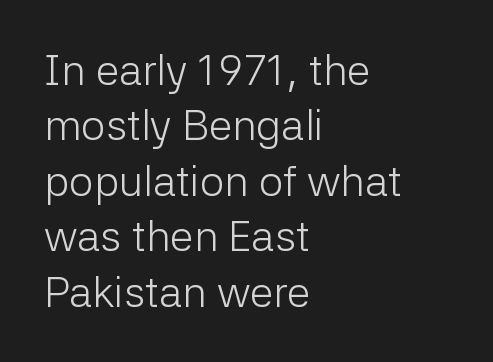
Here the designer chose a conventional face with non-uniform glyph widths. Students, observe: this is what conventionally led text looks like. Type style note: lacks serifs. Glyph-to-glyph distance matches everyday printed text. Teacher's note: observe the even left margin — that is flush-left alignment. Unbolded letterforms with no extra heft.
